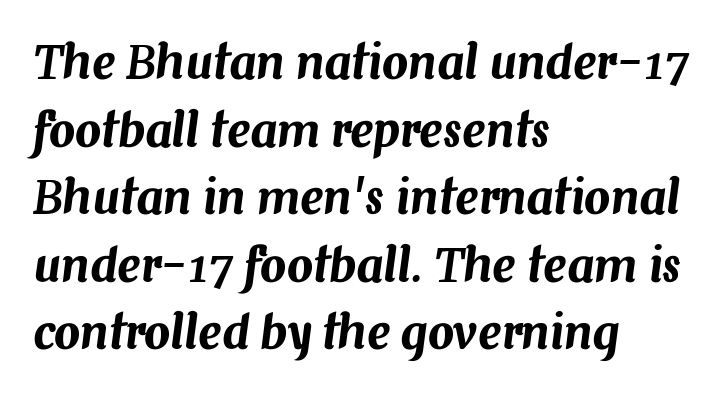
Every row of glyphs begins at an identical x-position on the left. The passage shown leans; its letterforms are oblique. Proportional: the letters do not fall into vertical columns. Standard letterfit; no display-style spreading of the glyphs. Compared with typical paragraphs, the rows here are spaced about the same.
